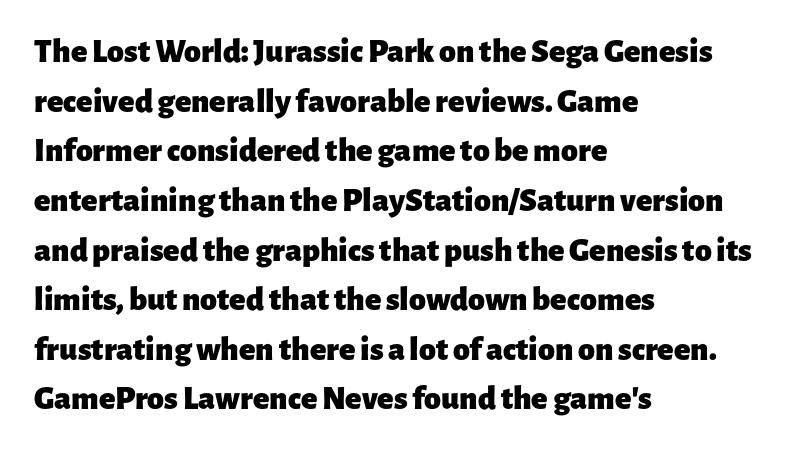
Q: Is the text bold? A: Yes.
Q: Is the text italic (slanted)? A: No, it is upright.
Q: Is the typeface a serif or a sans-serif typeface? A: Sans-serif.
Q: Is the text underlined? A: No.
Q: How is the paragraph aligned? A: Left-aligned.
Q: Is the spacing between letters normal or unusually wide? A: Normal.
Q: Is the spacing between lines tight, normal or loose? A: Normal.
Q: Width (condensed, normal, or wide)? A: Normal.
Q: Stroke contrast? A: Low.
Q: x-height? A: Medium.
Q: Monospaced? A: No.
